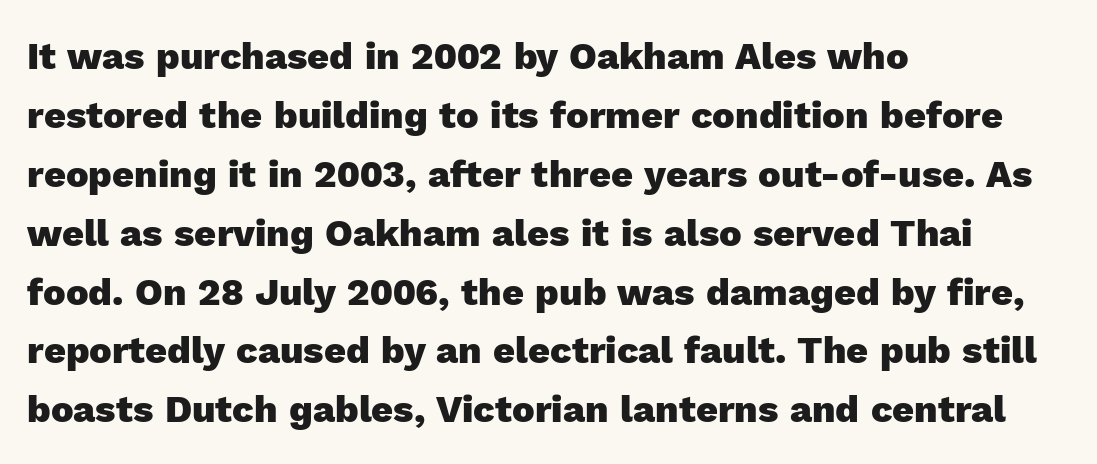
Q: Is the text bold? A: Yes.
Q: Is the text italic (slanted)? A: No, it is upright.
Q: Is the typeface a serif or a sans-serif typeface? A: Sans-serif.
Q: Is the text underlined? A: No.
Q: How is the paragraph aligned? A: Left-aligned.
Q: Is the spacing between letters normal or unusually wide? A: Normal.
Q: Is the spacing between lines tight, normal or loose? A: Normal.
Q: Width (condensed, normal, or wide)? A: Normal.
Q: x-height? A: Medium.
Q: Monospaced? A: No.
